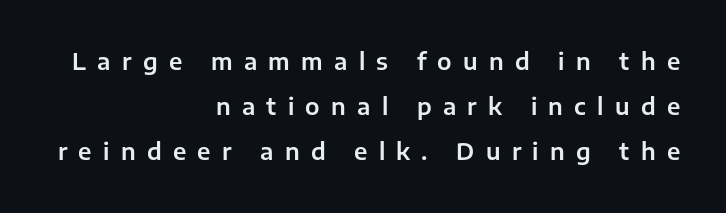
The image shows 23 px text type, upright; set right-aligned, loose line spacing (1.96x), unusually wide letter spacing (+0.49 em), not underlined.
